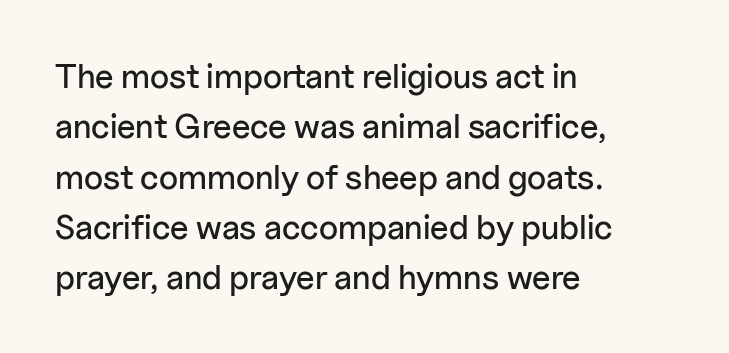
The glyphs in this specimen are sans serif. These lines stack with their left ends in a neat column. Clear beneath every line of the passage. This is roman type, the default non-slanted kind.
